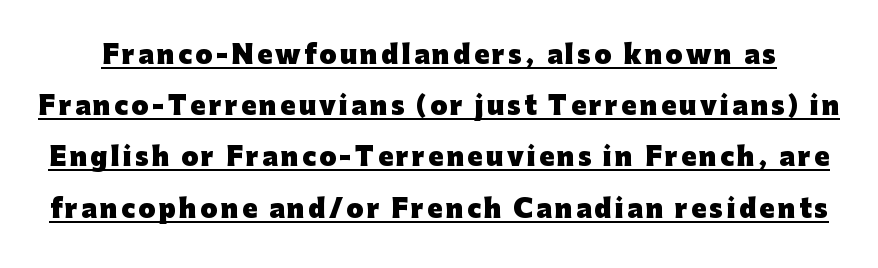
The vertical gap from one line to the next is large. Nope, not italic — everything's standing straight. What weight is shown? A full bold with thick strokes. Descenders here cross a horizontal rule under the line.
